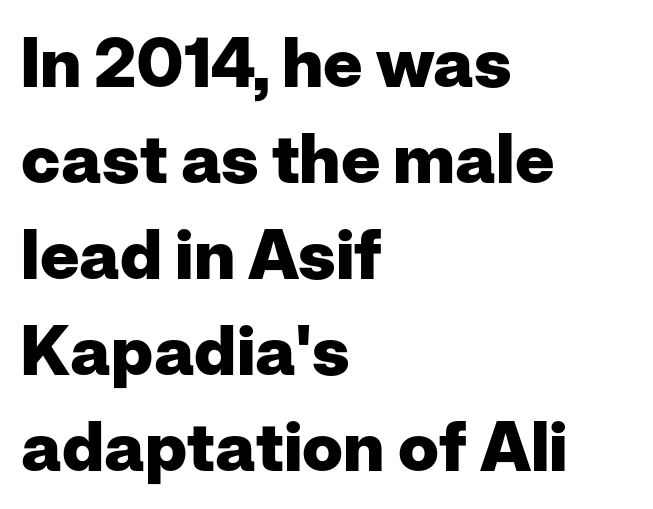
Summary of weight: heavy, a full bold. Spacing verdict: proportional, widths tailored to each character. Casual observation: everything's shoved over to the left. Standard letterfit; no display-style spreading of the glyphs.
